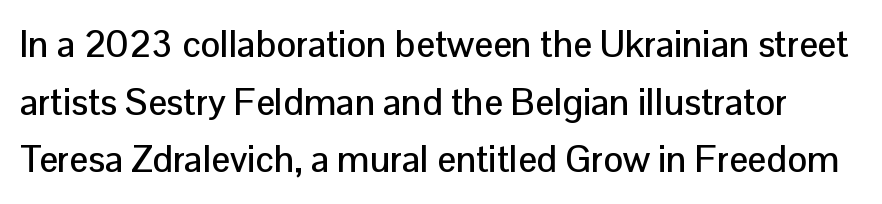
The image shows 37 px sans-serif type, upright; set normal line spacing (1.56x), normal letter spacing, not underlined; low stroke contrast and a medium x-height.
